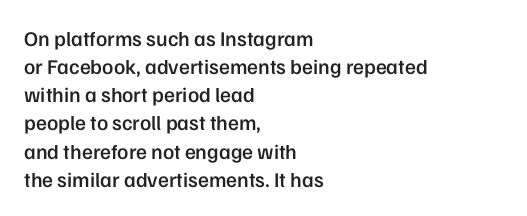
Q: Is the text bold? A: Semi-bold.
Q: Is the text italic (slanted)? A: No, it is upright.
Q: Is the text underlined? A: No.
Q: How is the paragraph aligned? A: Left-aligned.
Q: Is the spacing between letters normal or unusually wide? A: Normal.
Q: Is the spacing between lines tight, normal or loose? A: Normal.
